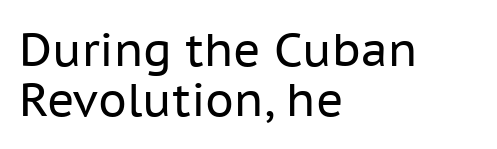
A typesetter would label this face a sans. The letters look calm and open, with moderate or lighter stems. The horizontal fit of the characters is conventional and even. The rendering uses natural spacing where letterforms have individual widths. Underlining? Definitely not there. This rendering uses left alignment, leaving the right contour irregular.
